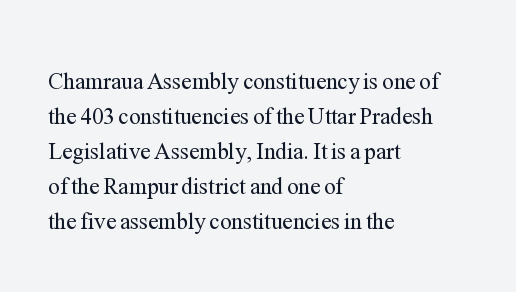
{"italic": "no", "bold": "no", "underline": "no", "align": "left", "line_spacing": "normal", "line_spacing_ratio": 1.52, "letter_spacing": "normal", "letter_spacing_em": 0.0, "glyph_px": 23}
